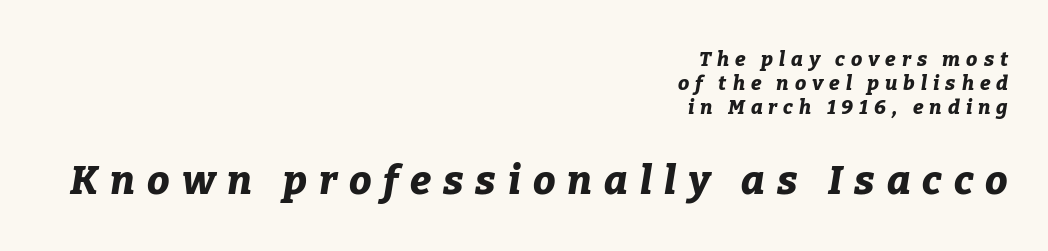
{"italic": "yes", "lean": "right", "slant_degrees": 9, "bold": "yes", "weight": "bold", "width": "normal", "stroke_contrast": "low", "x_height": "medium", "monospaced": "no", "underline": "no", "align": "right", "line_spacing_ratio": 1.19, "letter_spacing": "wide", "letter_spacing_em": 0.3, "larger_block": "second", "size_ratio": 2.0, "glyph_px": 40}
